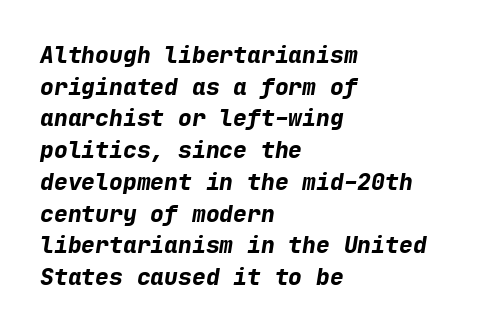
Is the type slanted? Yes — the strokes lean at a clear angle. This rendering leaves character spacing at its baseline value. Horizontal bands of white between lines are of average thickness. Decoration check: the copy has no underline. Compared with a centered layout, this one pins lines to the left instead. Caption: bold face, heavy strokes.
